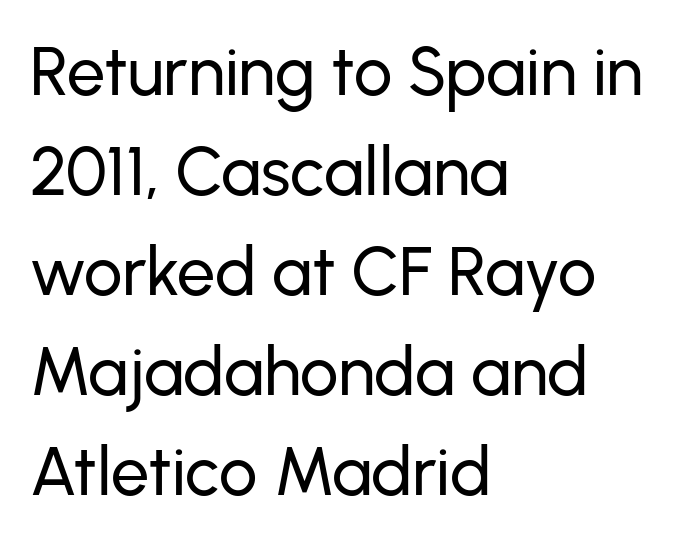
{"serif": "no", "italic": "no", "width": "normal", "stroke_contrast": "low", "x_height": "medium", "monospaced": "no", "underline": "no", "align": "left", "line_spacing": "normal", "line_spacing_ratio": 1.47, "letter_spacing": "normal", "letter_spacing_em": 0.0, "glyph_px": 68}
